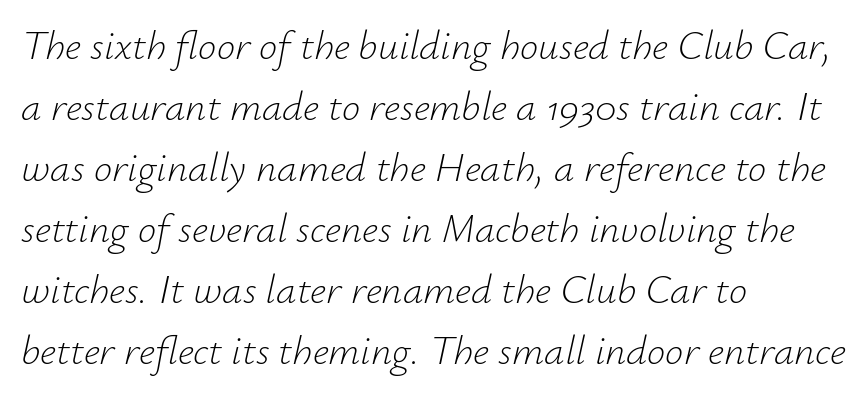
{"italic": "yes", "lean": "right", "slant_degrees": 12, "bold": "no", "weight": "light", "width": "normal", "stroke_contrast": "low", "x_height": "small", "monospaced": "no", "underline": "no", "align": "left", "line_spacing": "normal", "line_spacing_ratio": 1.49, "letter_spacing": "normal", "letter_spacing_em": 0.0, "glyph_px": 41}
